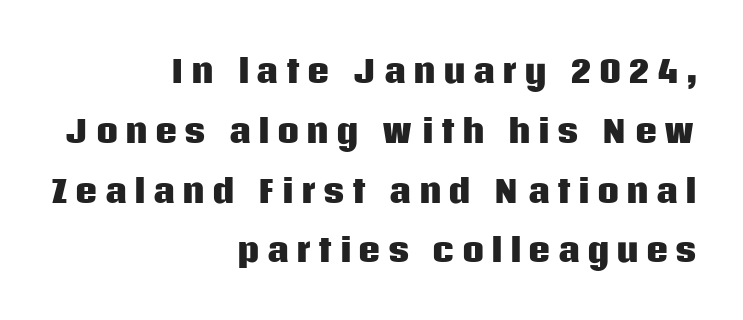
The image shows 31 px heavy sans-serif type, upright; set right-aligned, loose line spacing (1.93x), unusually wide letter spacing (+0.22 em), not underlined; low stroke contrast and a large x-height.
